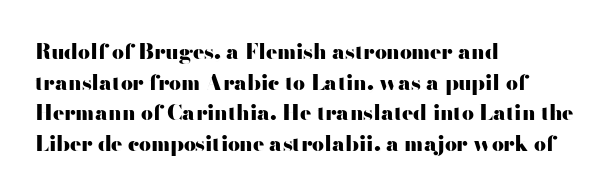
{"italic": "no", "bold": "yes", "underline": "no", "align": "left", "line_spacing": "normal", "line_spacing_ratio": 1.46, "letter_spacing": "normal", "letter_spacing_em": 0.0, "glyph_px": 21}
